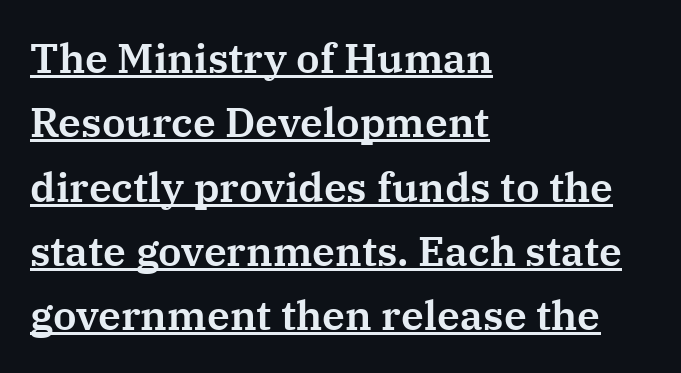
The image shows 41 px serif type, upright; set left-aligned, normal line spacing (1.57x), normal letter spacing, underlined; medium stroke contrast and a medium x-height.
